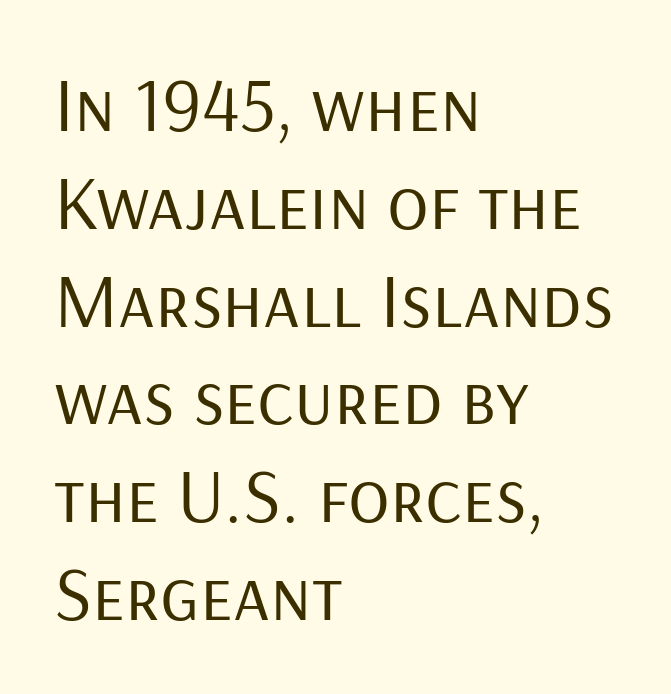
The space between consecutive lines is moderate. Quick note: not italic, upright. The font sits on the lighter half of the weight spectrum, regular included. Spacing verdict: proportional, widths tailored to each character. The glyphs in this specimen are sans serif.
